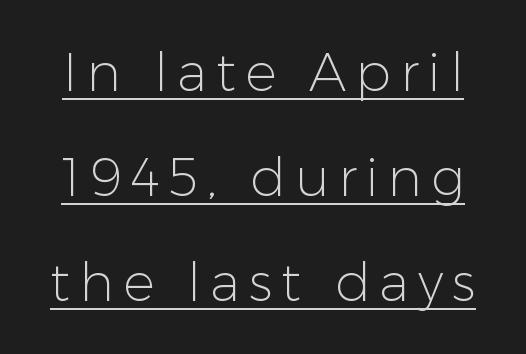
{"serif": "no", "italic": "no", "bold": "no", "weight": "light", "width": "normal", "stroke_contrast": "low", "x_height": "medium", "monospaced": "no", "underline": "yes", "line_spacing": "loose", "line_spacing_ratio": 1.98, "glyph_px": 53}
